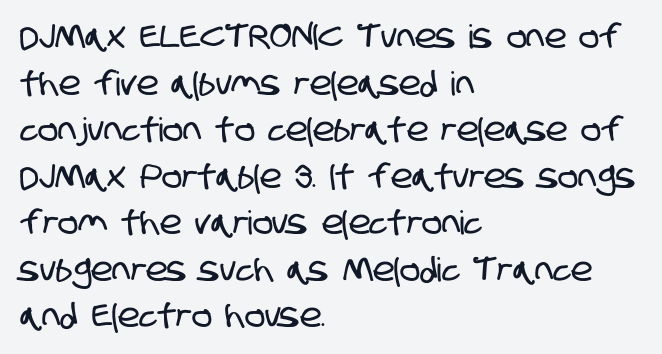
The image shows 33 px condensed sans-serif type; set left-aligned, normal line spacing (1.41x), normal letter spacing, not underlined; low stroke contrast and a large x-height.
